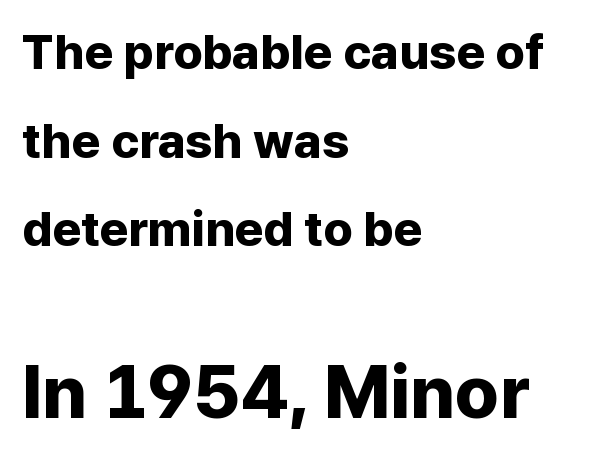
Every character sits straight up, as roman type does. The sample has been set heavy, in full bold. You could not count columns in this text — the font is proportionally spaced. Words float on clear page, feet unadorned. This sample uses a sans-serif face. Whoever set this made the second block the dominant, larger element.
